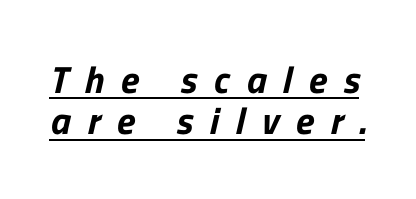
The image shows 38 px sans-serif type; set tight line spacing (1.08x), unusually wide letter spacing (+0.44 em), underlined; low stroke contrast and a medium x-height.
